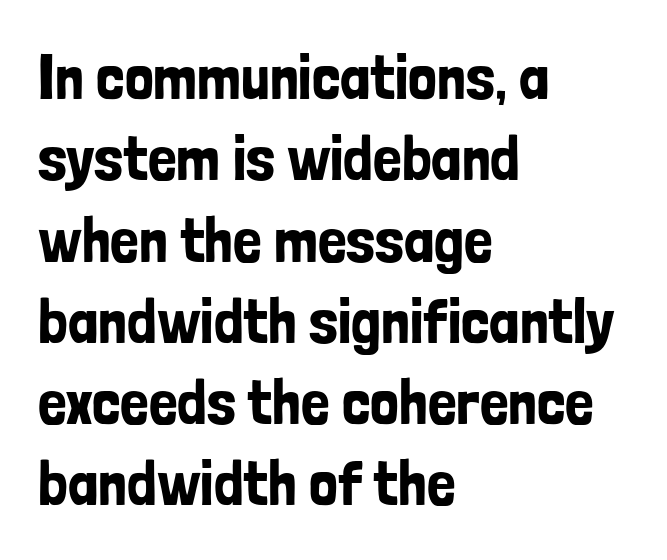
Q: Is the text italic (slanted)? A: No, it is upright.
Q: Is the typeface a serif or a sans-serif typeface? A: Sans-serif.
Q: Is the text underlined? A: No.
Q: How is the paragraph aligned? A: Left-aligned.
Q: Is the spacing between letters normal or unusually wide? A: Normal.
Q: Is the spacing between lines tight, normal or loose? A: Normal.
Q: Width (condensed, normal, or wide)? A: Condensed.
Q: Stroke contrast? A: Low.
Q: x-height? A: Medium.
Q: Monospaced? A: No.
